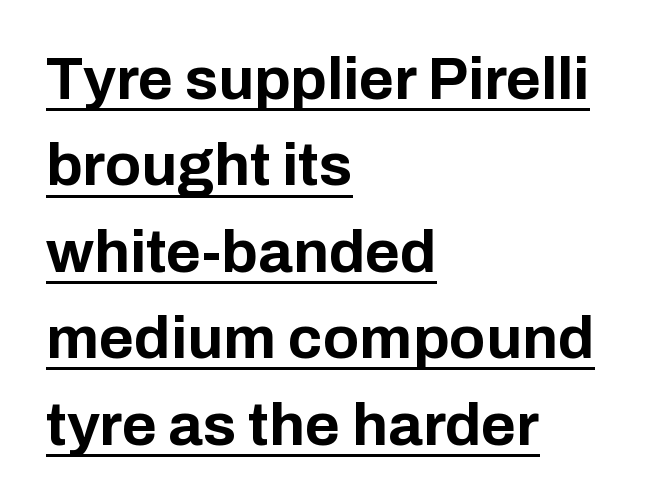
{"serif": "no", "italic": "no", "bold": "yes", "weight": "bold", "width": "normal", "stroke_contrast": "low", "x_height": "medium", "monospaced": "no", "underline": "yes", "align": "left", "line_spacing": "normal", "line_spacing_ratio": 1.44, "letter_spacing": "normal", "letter_spacing_em": 0.0, "glyph_px": 60}
